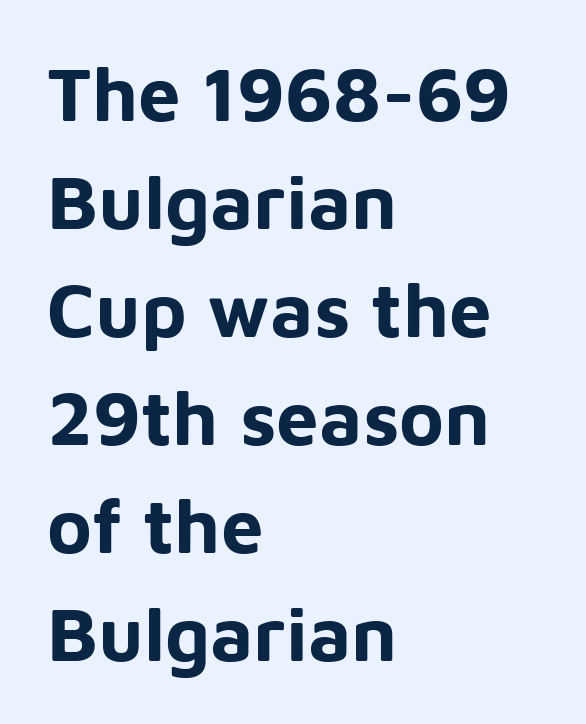
The image shows 76 px bold sans-serif type, upright; set left-aligned, normal line spacing (1.42x), normal letter spacing, not underlined; low stroke contrast and a medium x-height.
